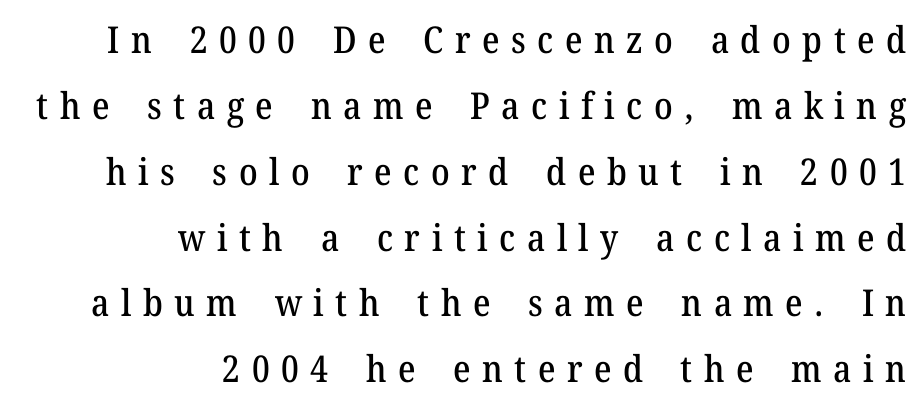
The typography opts for an upright posture over an oblique one. Is the letter spacing exaggerated? Yes — the characters are pushed far apart. No word sits above an underline. Small tapered or slab feet sit at the stroke ends, so this counts as serif.
